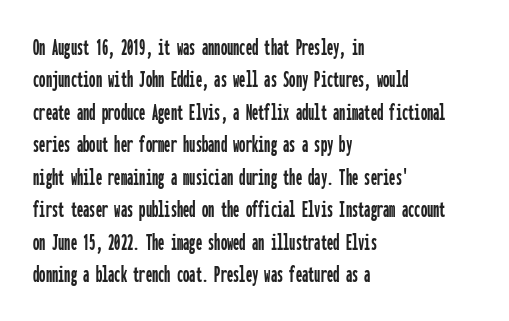
{"italic": "no", "underline": "no", "align": "left", "line_spacing": "normal", "line_spacing_ratio": 1.3, "letter_spacing": "normal", "letter_spacing_em": 0.0, "glyph_px": 25}
